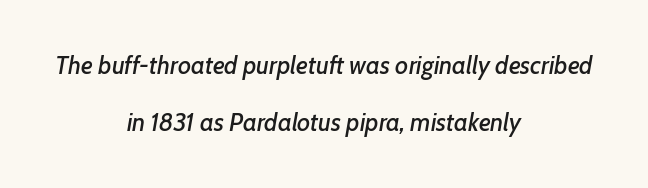
The baseline area is clear. Leading is clearly above the norm, producing a sparse column. Line starts and ends both wander, symmetrically. You could call the tracking neutral — neither tight nor loose.
